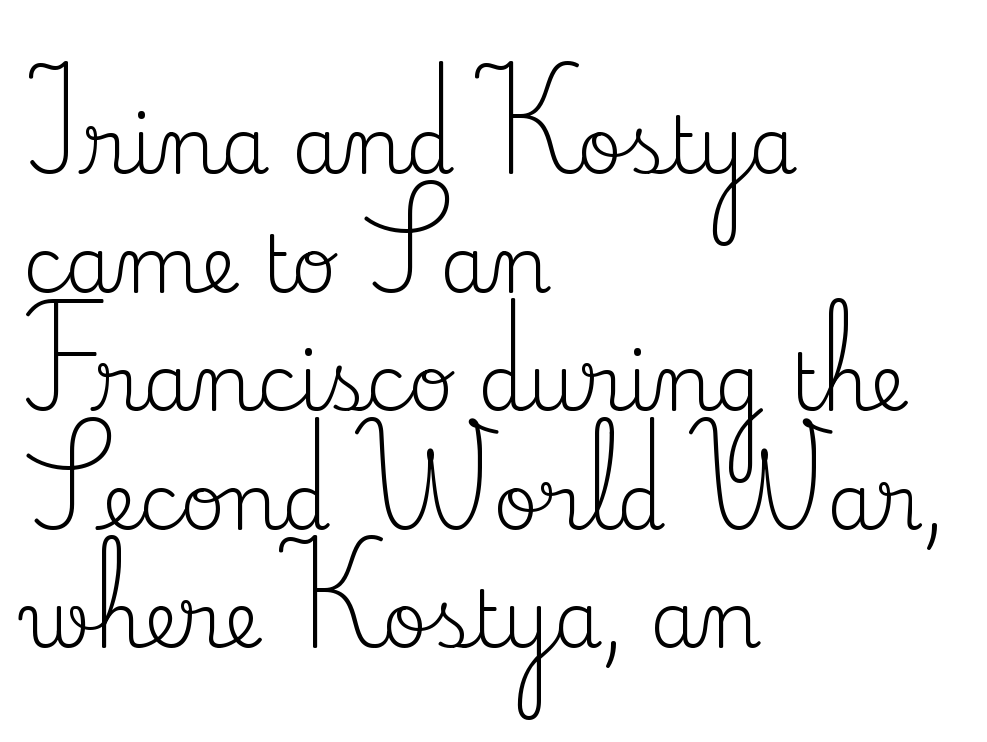
{"serif": "yes", "italic": "no", "bold": "no", "weight": "regular", "width": "normal", "stroke_contrast": "medium", "x_height": "small", "monospaced": "no", "underline": "no", "align": "left", "line_spacing": "normal", "line_spacing_ratio": 1.52, "letter_spacing": "normal", "letter_spacing_em": 0.0, "glyph_px": 78}
